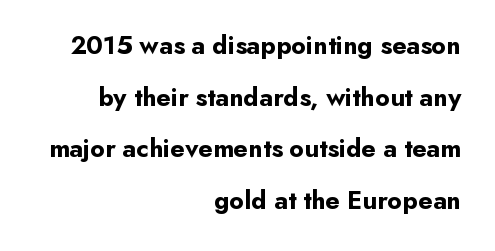
This sample uses an upright cut, with every glyph sitting square on the baseline. Only glyphs here, with clear space below each row. Stroke thickness is high; the sample reads as a true bold. One glance says open: line gaps are wider than usual. The face used here is rendered with its standard letterfit.
